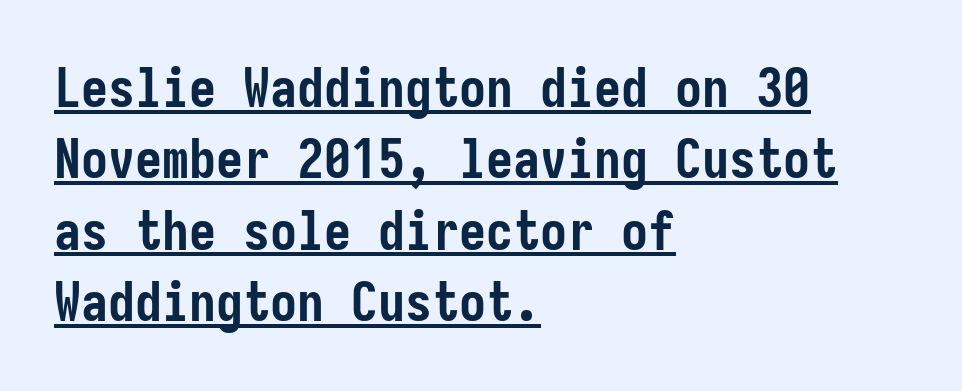
A typesetter would label this face a sans. Leftover space on each line is placed entirely after the last word. A roman cut, with each character standing at attention. Compared with an ordinary text face, these strokes are far heavier — a full bold. The rendering uses a moderate line-height, typical for paragraphs.
